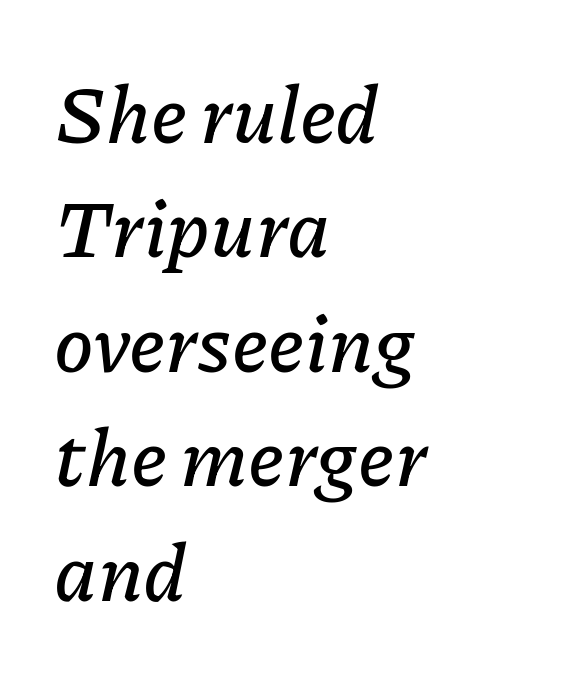
Q: Is the text italic (slanted)? A: Yes, it leans right by about 11 degrees.
Q: Is the text underlined? A: No.
Q: How is the paragraph aligned? A: Left-aligned.
Q: Is the spacing between letters normal or unusually wide? A: Normal.
Q: Is the spacing between lines tight, normal or loose? A: Normal.
Q: Width (condensed, normal, or wide)? A: Normal.
Q: Stroke contrast? A: Low.
Q: x-height? A: Medium.
Q: Monospaced? A: No.
